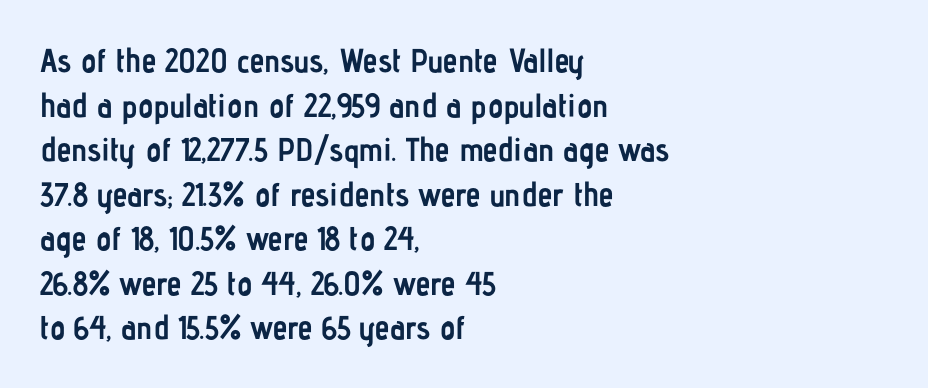
The image shows 33 px semibold, condensed sans-serif type, upright; set left-aligned, normal line spacing (1.35x), normal letter spacing, not underlined; low stroke contrast and a medium x-height.
